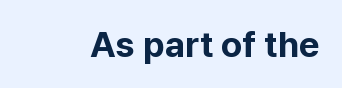
This sample uses plain, unmodified letter spacing. Examine the stroke ends and you'll find no serifs. Spacing verdict: proportional, widths tailored to each character. The specimen reads as upright at a glance.
